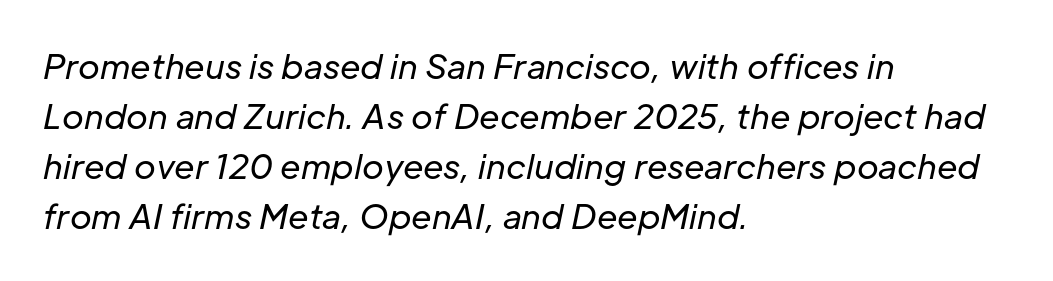
Q: Is the text bold? A: No.
Q: Is the text italic (slanted)? A: Yes, it leans right by about 12 degrees.
Q: Is the text underlined? A: No.
Q: How is the paragraph aligned? A: Left-aligned.
Q: Is the spacing between letters normal or unusually wide? A: Normal.
Q: Is the spacing between lines tight, normal or loose? A: Normal.
Q: Width (condensed, normal, or wide)? A: Normal.
Q: Stroke contrast? A: Low.
Q: x-height? A: Medium.
Q: Monospaced? A: No.
